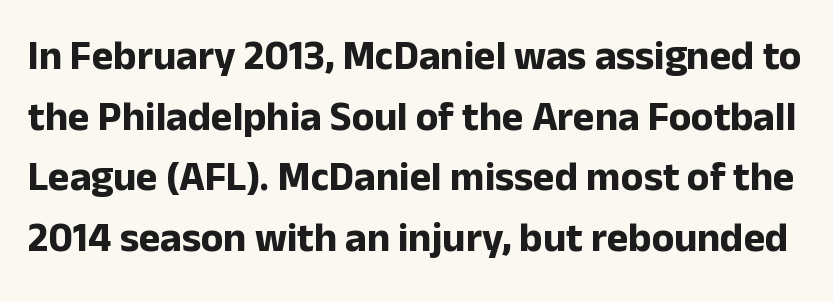
Proportional: the letters do not fall into vertical columns. Honestly, the row spacing looks completely unremarkable. This rendering leaves character spacing at its baseline value. Every character sits straight up, as roman type does.
